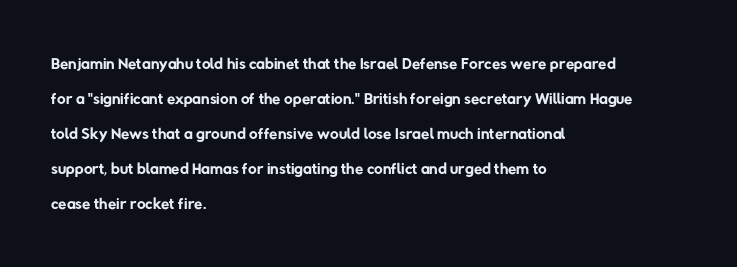
The image shows 24 px text type; set left-aligned, normal line spacing (1.46x), normal letter spacing, not underlined.
